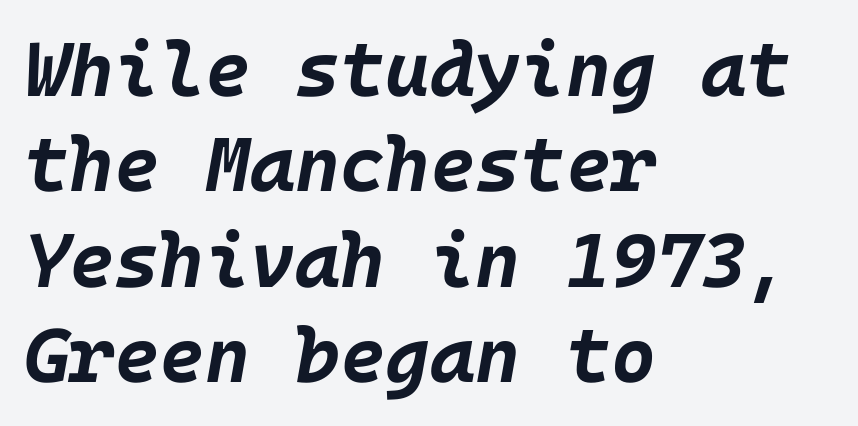
The typesetter chose a ragged-right arrangement here. Every character sits at an angle, as italics do. The space beneath each line is pristine and unruled. Typographic density is high because the face is bold.
